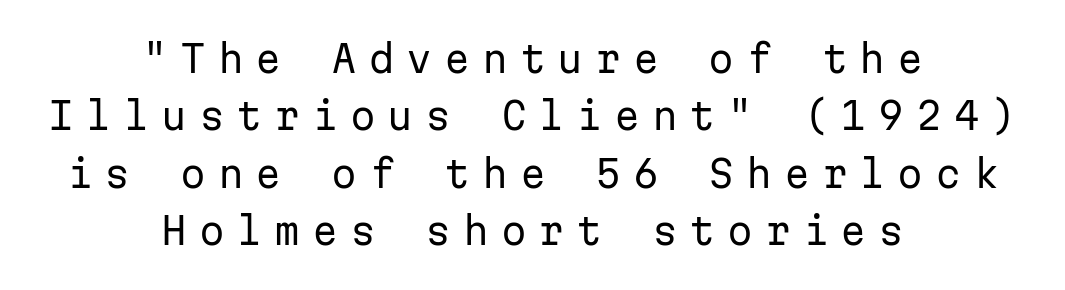
Q: Is the text bold? A: No.
Q: Is the text italic (slanted)? A: No, it is upright.
Q: Is the typeface a serif or a sans-serif typeface? A: Sans-serif.
Q: Is the text underlined? A: No.
Q: How is the paragraph aligned? A: Centered.
Q: Is the spacing between letters normal or unusually wide? A: Unusually wide.
Q: Is the spacing between lines tight, normal or loose? A: Normal.
Q: Width (condensed, normal, or wide)? A: Normal.
Q: Stroke contrast? A: Low.
Q: x-height? A: Medium.
Q: Monospaced? A: Yes.
